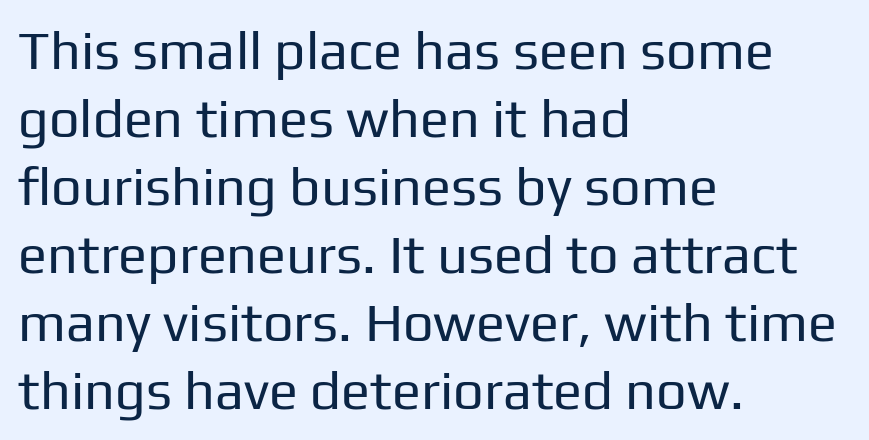
{"serif": "no", "italic": "no", "bold": "no", "weight": "regular", "width": "normal", "stroke_contrast": "low", "x_height": "medium", "monospaced": "no", "underline": "no", "align": "left", "line_spacing": "normal", "line_spacing_ratio": 1.26, "letter_spacing": "normal", "letter_spacing_em": 0.0, "glyph_px": 54}
